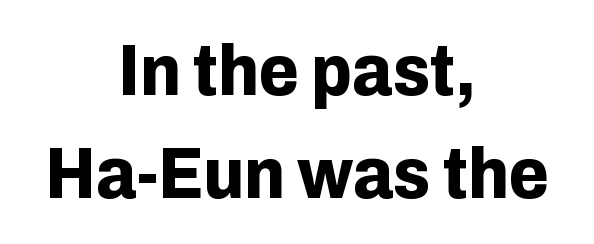
{"serif": "no", "italic": "no", "bold": "yes", "weight": "bold", "width": "normal", "stroke_contrast": "low", "x_height": "medium", "monospaced": "no", "underline": "no", "align": "center", "line_spacing": "normal", "line_spacing_ratio": 1.41, "letter_spacing": "normal", "letter_spacing_em": 0.0, "glyph_px": 73}
